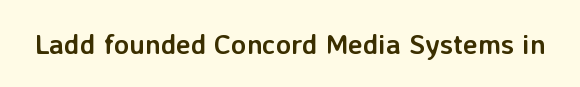
{"serif": "no", "italic": "no", "bold": "yes", "weight": "semibold", "width": "normal", "stroke_contrast": "low", "x_height": "medium", "monospaced": "no", "underline": "no", "letter_spacing": "normal", "letter_spacing_em": 0.0, "glyph_px": 28}
